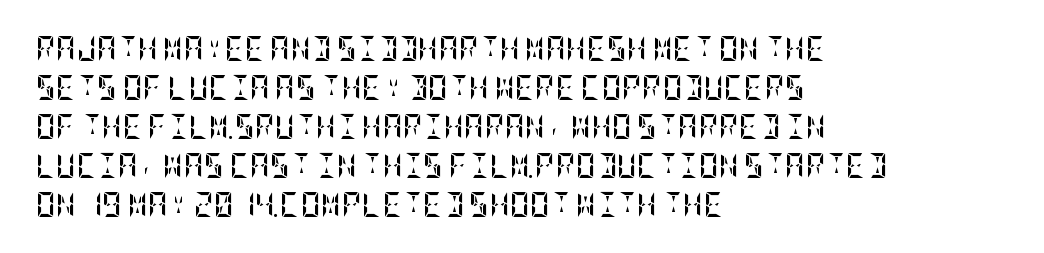
Q: Is the text bold? A: Yes.
Q: Is the text italic (slanted)? A: No, it is upright.
Q: Is the text underlined? A: No.
Q: How is the paragraph aligned? A: Left-aligned.
Q: Is the spacing between letters normal or unusually wide? A: Normal.
Q: Is the spacing between lines tight, normal or loose? A: Normal.
